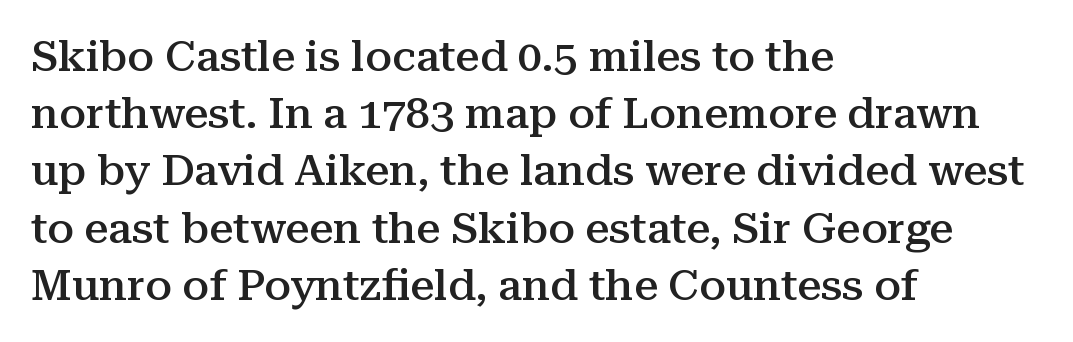
The image shows 43 px semibold serif type, upright; set left-aligned, normal line spacing (1.33x), normal letter spacing, not underlined; medium stroke contrast and a medium x-height.
